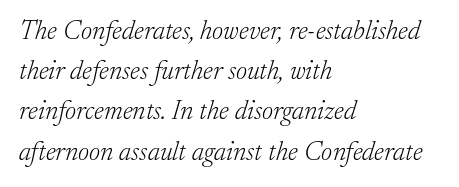
{"italic": "yes", "lean": "right", "slant_degrees": 17, "bold": "no", "underline": "no", "align": "left", "line_spacing": "normal", "line_spacing_ratio": 1.49, "letter_spacing": "normal", "letter_spacing_em": 0.0, "glyph_px": 27}
